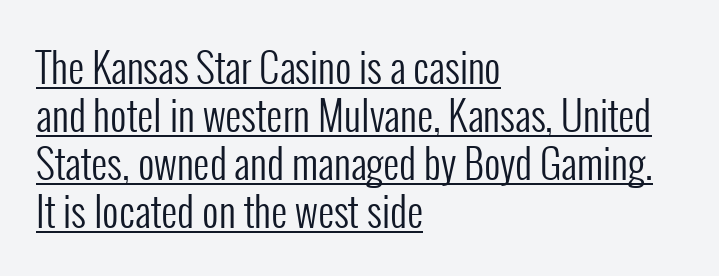
Q: Is the text bold? A: No.
Q: Is the text italic (slanted)? A: No, it is upright.
Q: Is the typeface a serif or a sans-serif typeface? A: Sans-serif.
Q: Is the text underlined? A: Yes.
Q: How is the paragraph aligned? A: Left-aligned.
Q: Is the spacing between letters normal or unusually wide? A: Normal.
Q: Width (condensed, normal, or wide)? A: Condensed.
Q: Stroke contrast? A: Low.
Q: x-height? A: Medium.
Q: Monospaced? A: No.
